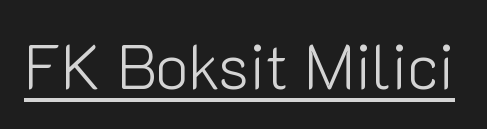
The image shows 62 px light sans-serif type, upright; set normal letter spacing, underlined; low stroke contrast and a medium x-height.
